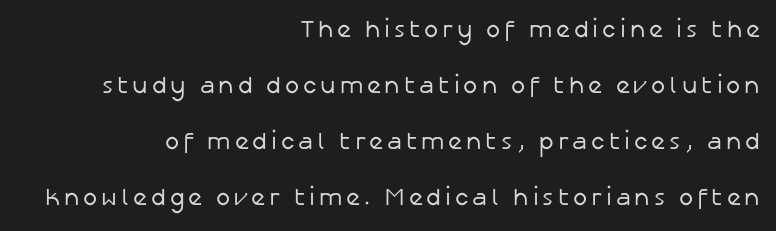
{"italic": "no", "bold": "no", "underline": "no", "align": "right", "line_spacing": "loose", "line_spacing_ratio": 2.34, "glyph_px": 24}
